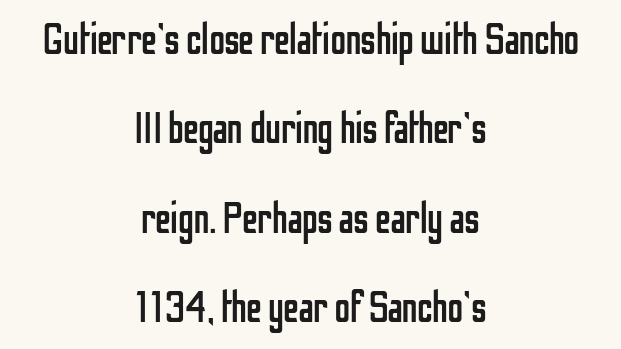
Q: Is the text bold? A: No.
Q: Is the text italic (slanted)? A: No, it is upright.
Q: Is the typeface a serif or a sans-serif typeface? A: Sans-serif.
Q: Is the text underlined? A: No.
Q: How is the paragraph aligned? A: Centered.
Q: Is the spacing between letters normal or unusually wide? A: Normal.
Q: Is the spacing between lines tight, normal or loose? A: Loose.
Q: Width (condensed, normal, or wide)? A: Condensed.
Q: Stroke contrast? A: Low.
Q: x-height? A: Medium.
Q: Monospaced? A: No.
